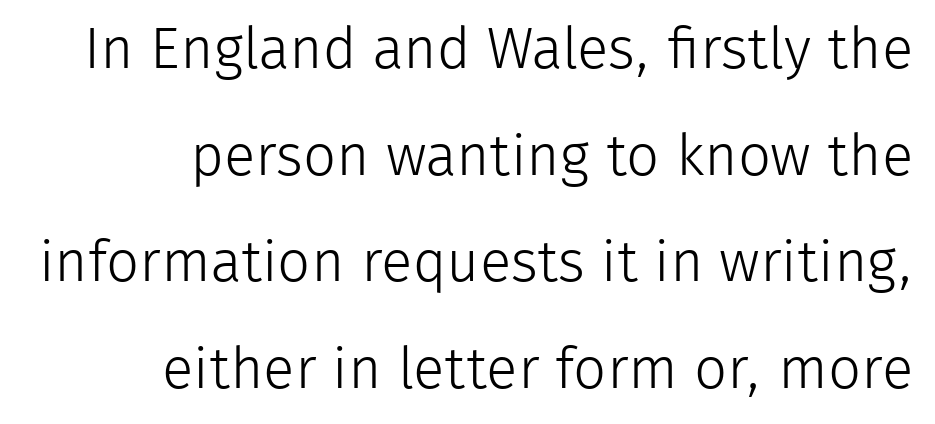
{"serif": "no", "italic": "no", "bold": "no", "weight": "light", "width": "normal", "stroke_contrast": "low", "x_height": "medium", "monospaced": "no", "underline": "no", "align": "right", "line_spacing_ratio": 1.84, "letter_spacing": "normal", "letter_spacing_em": 0.0, "glyph_px": 58}
